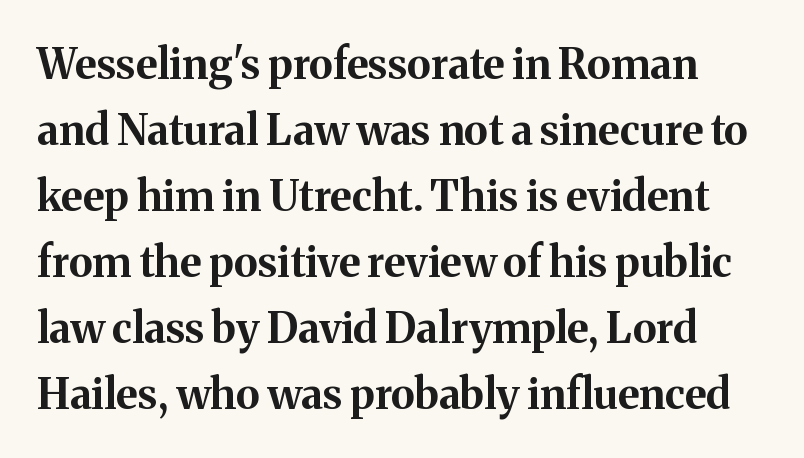
Posture: vertical. Every letter is thick-stroked: bold, no question. Compared with typical body copy, the letter spacing here is the same. One glance says typical: line gaps are just what's usual. Each row of text sits above clean, open space. You could not count columns in this text — the font is proportionally spaced.
